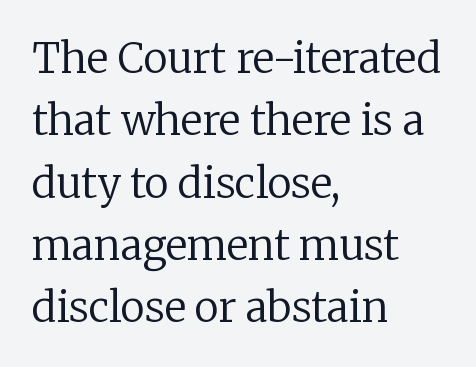
Q: Is the text bold? A: No.
Q: Is the text italic (slanted)? A: No, it is upright.
Q: Is the typeface a serif or a sans-serif typeface? A: Serif.
Q: Is the text underlined? A: No.
Q: How is the paragraph aligned? A: Left-aligned.
Q: Is the spacing between letters normal or unusually wide? A: Normal.
Q: Is the spacing between lines tight, normal or loose? A: Normal.
Q: Width (condensed, normal, or wide)? A: Normal.
Q: Stroke contrast? A: Low.
Q: x-height? A: Medium.
Q: Monospaced? A: No.
